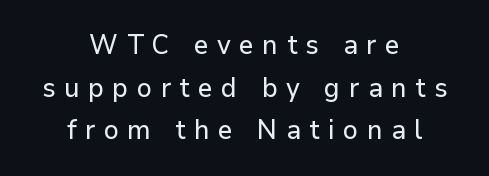
The image shows 27 px text type, upright; set centered, normal line spacing (1.58x), unusually wide letter spacing (+0.32 em), not underlined.
